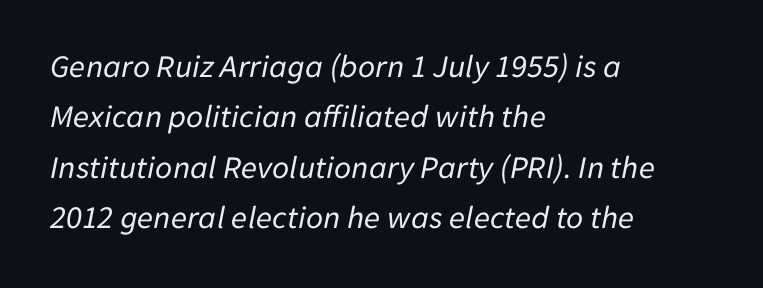
Q: Is the text bold? A: No.
Q: Is the text italic (slanted)? A: Yes, it leans right by about 11 degrees.
Q: Is the text underlined? A: No.
Q: How is the paragraph aligned? A: Left-aligned.
Q: Is the spacing between letters normal or unusually wide? A: Normal.
Q: Is the spacing between lines tight, normal or loose? A: Normal.
Q: Width (condensed, normal, or wide)? A: Normal.
Q: Stroke contrast? A: Low.
Q: x-height? A: Medium.
Q: Monospaced? A: No.
